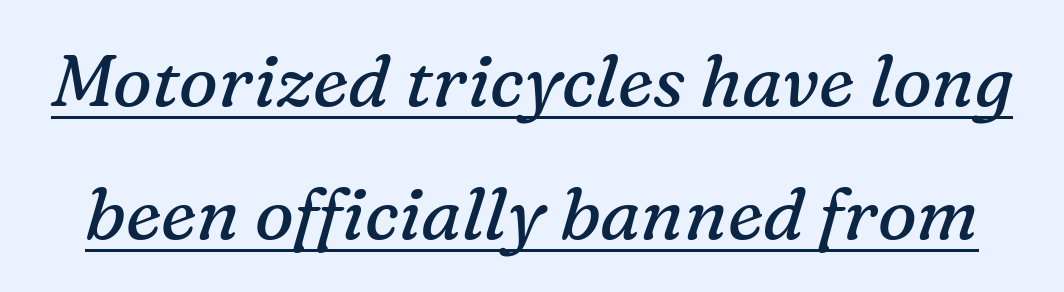
In terms of posture, this sample is oblique. The characters are drawn with everyday or finer stroke widths. How are the letters spaced? Ordinarily, with no added tracking. Has an underline been added? It has.
